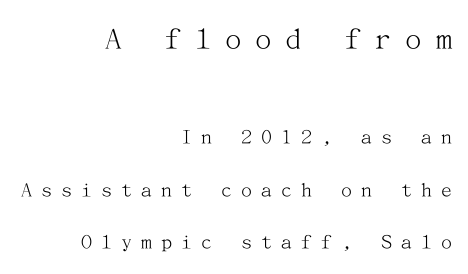
The face looks like a standard text weight, possibly lighter. Each row of text sits above clean, open space. Each new line begins a long way beneath the previous one. Italic? Not at all — the glyphs are vertical. Which chunk is bigger? The first one — the top block dwarfs the bottom.
